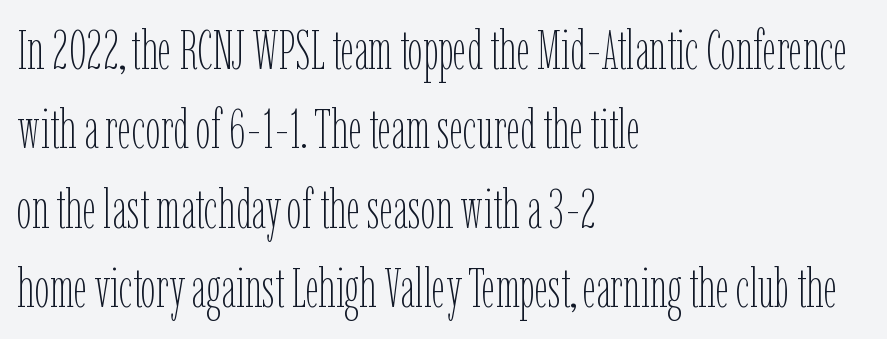
{"italic": "no", "bold": "no", "weight": "thin", "width": "condensed", "stroke_contrast": "low", "x_height": "medium", "monospaced": "no", "underline": "no", "align": "left", "line_spacing": "normal", "line_spacing_ratio": 1.47, "letter_spacing": "normal", "letter_spacing_em": 0.0, "glyph_px": 54}
